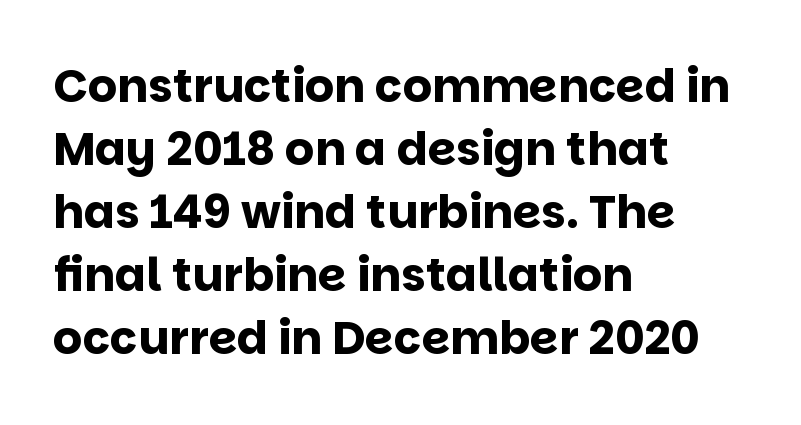
The image shows 46 px bold sans-serif type, upright; set left-aligned, normal line spacing (1.37x), normal letter spacing, not underlined; low stroke contrast and a large x-height.
